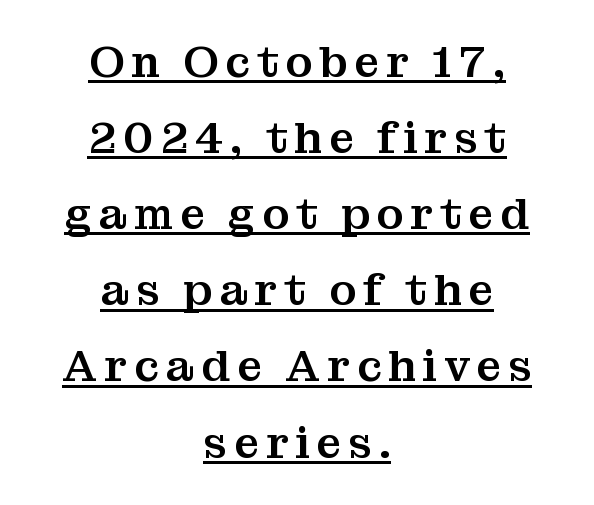
{"serif": "yes", "italic": "no", "width": "normal", "stroke_contrast": "medium", "x_height": "medium", "monospaced": "no", "underline": "yes", "align": "center", "line_spacing_ratio": 1.73, "glyph_px": 44}
